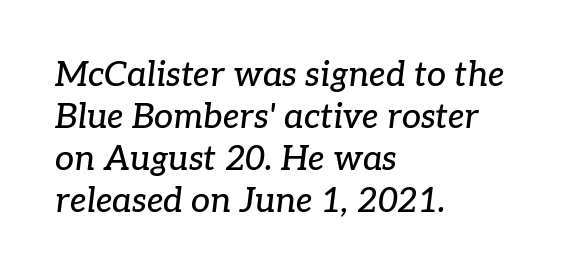
Q: Is the text italic (slanted)? A: Yes, it leans right by about 7 degrees.
Q: Is the typeface a serif or a sans-serif typeface? A: Serif.
Q: Is the text underlined? A: No.
Q: How is the paragraph aligned? A: Left-aligned.
Q: Is the spacing between letters normal or unusually wide? A: Normal.
Q: Width (condensed, normal, or wide)? A: Normal.
Q: Stroke contrast? A: Low.
Q: x-height? A: Medium.
Q: Monospaced? A: No.
